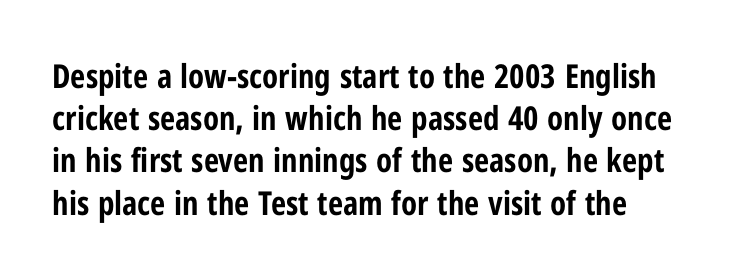
Q: Is the text bold? A: Yes.
Q: Is the text italic (slanted)? A: No, it is upright.
Q: Is the typeface a serif or a sans-serif typeface? A: Sans-serif.
Q: Is the text underlined? A: No.
Q: How is the paragraph aligned? A: Left-aligned.
Q: Is the spacing between letters normal or unusually wide? A: Normal.
Q: Is the spacing between lines tight, normal or loose? A: Normal.
Q: Width (condensed, normal, or wide)? A: Condensed.
Q: Stroke contrast? A: Low.
Q: x-height? A: Medium.
Q: Monospaced? A: No.
